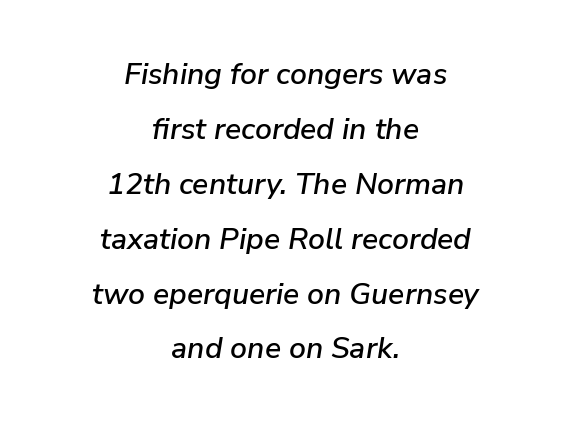
The image shows 30 px text type, italic (leaning right); set centered, line spacing 1.83x, normal letter spacing, not underlined; low stroke contrast and a medium x-height.
